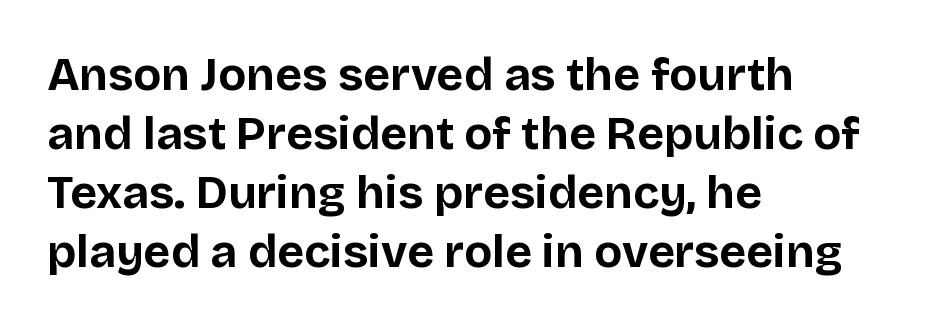
A typesetter would mark this as roman, not italic. Is the type bold? Yes — the strokes are clearly thick and heavy. One glance says typical: line gaps are just what's usual. Look at the bottom of the vertical strokes: they stop flat, with no serifs. The baseline area is clear.
